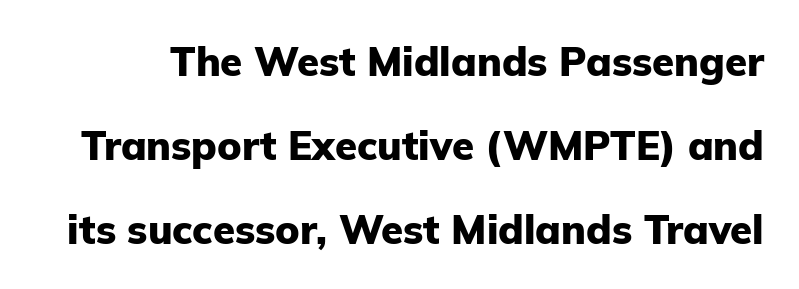
The image shows 40 px heavy sans-serif type, upright; set loose line spacing (2.1x), normal letter spacing, not underlined; low stroke contrast and a medium x-height.
